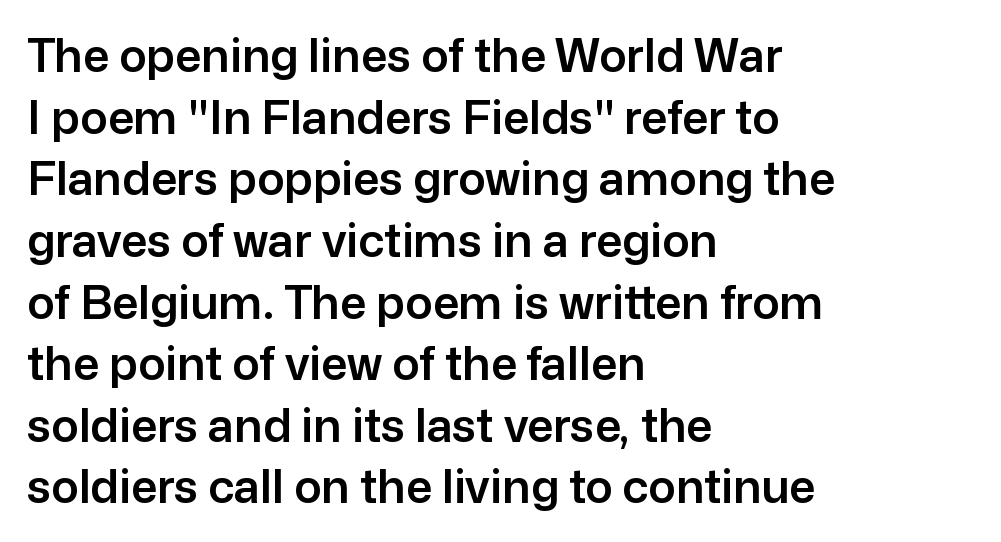
Designer's note — italics off, roman on. The glyphs in this specimen are sans serif. The strip under each line holds only bare page. Normally led — the rows are evenly, conventionally spaced.
